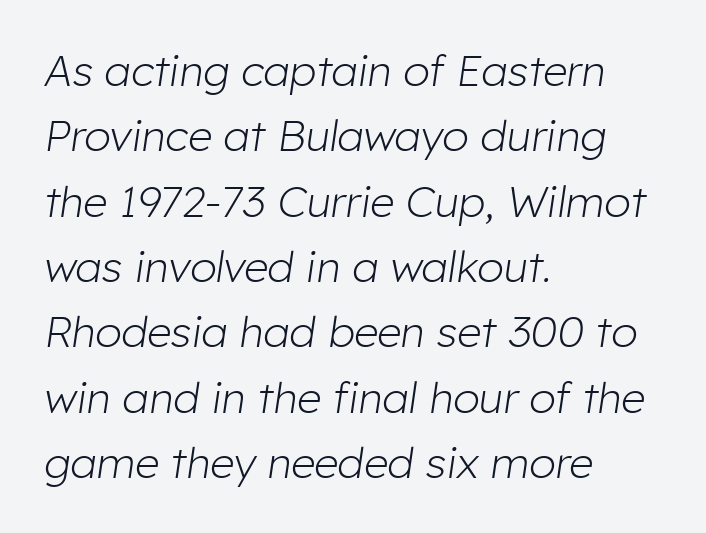
Q: Is the text bold? A: No.
Q: Is the text italic (slanted)? A: Yes, it leans right by about 8 degrees.
Q: Is the text underlined? A: No.
Q: How is the paragraph aligned? A: Left-aligned.
Q: Is the spacing between letters normal or unusually wide? A: Normal.
Q: Is the spacing between lines tight, normal or loose? A: Normal.
Q: Width (condensed, normal, or wide)? A: Normal.
Q: Stroke contrast? A: Low.
Q: x-height? A: Medium.
Q: Monospaced? A: No.
